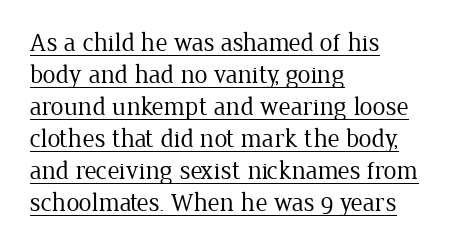
{"italic": "no", "bold": "no", "underline": "yes", "align": "left", "line_spacing_ratio": 1.23, "letter_spacing": "normal", "letter_spacing_em": 0.0, "glyph_px": 26}
